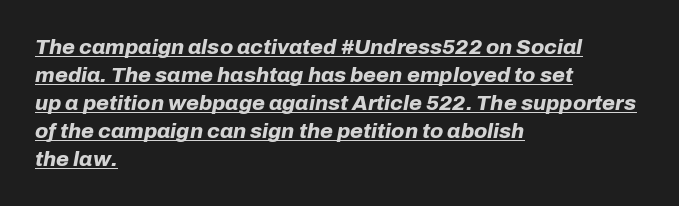
{"italic": "yes", "lean": "right", "slant_degrees": 10, "bold": "yes", "underline": "yes", "align": "left", "line_spacing": "normal", "line_spacing_ratio": 1.33, "letter_spacing": "normal", "letter_spacing_em": 0.0, "glyph_px": 21}
